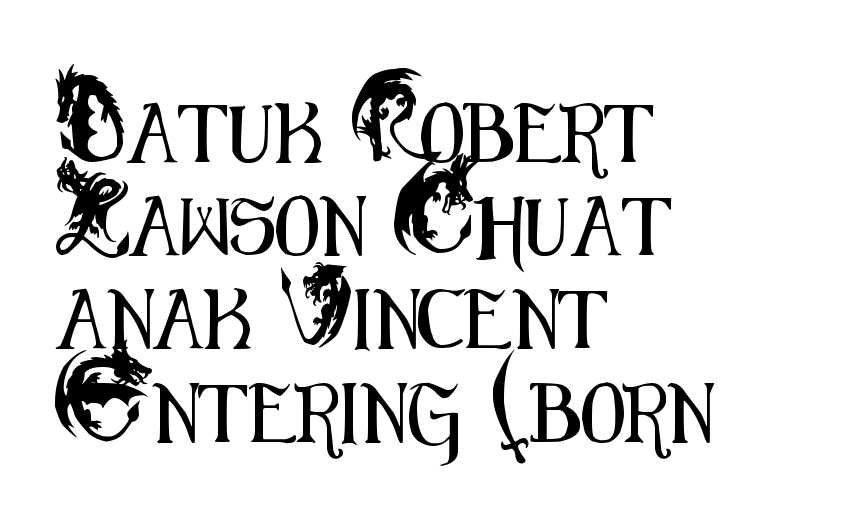
The image shows 59 px condensed sans-serif type, upright; set left-aligned, normal line spacing (1.58x), normal letter spacing, not underlined; medium stroke contrast and a small x-height.
